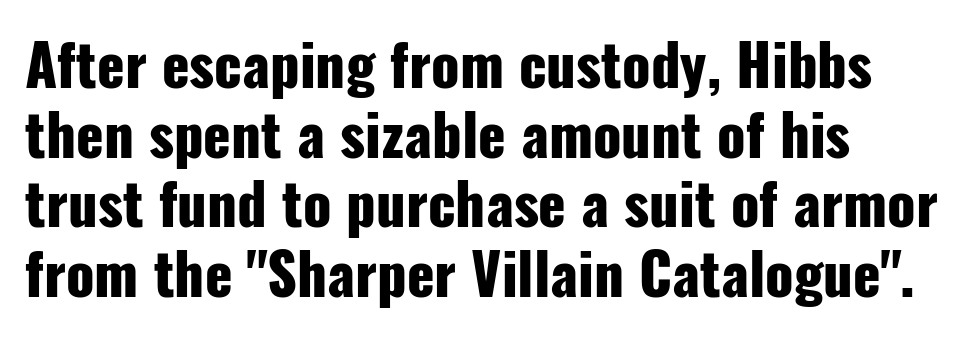
The image shows 57 px heavy, condensed sans-serif type, upright; set line spacing 1.22x, normal letter spacing, not underlined; low stroke contrast and a medium x-height.
